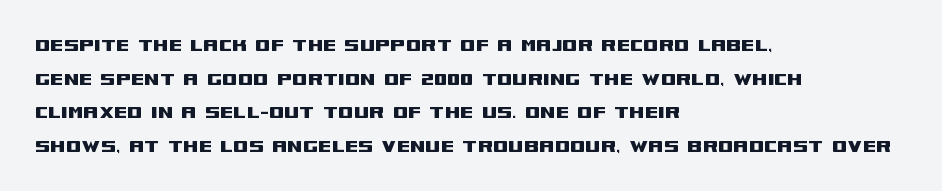
One glance says typical: line gaps are just what's usual. The letters stand upright; this is a roman face. The gap between lines stays unmarked. These lines keep a tight, regular rhythm from letter to letter. Casual observation: everything's shoved over to the left.
